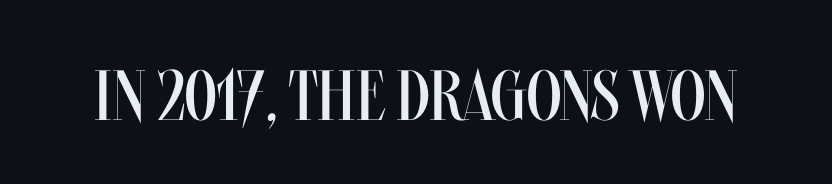
Q: Is the text bold? A: No.
Q: Is the text italic (slanted)? A: No, it is upright.
Q: Is the text underlined? A: No.
Q: Is the spacing between letters normal or unusually wide? A: Normal.
Q: Width (condensed, normal, or wide)? A: Condensed.
Q: Stroke contrast? A: Medium.
Q: x-height? A: Large.
Q: Monospaced? A: No.
